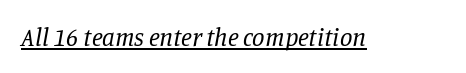
{"italic": "yes", "lean": "right", "slant_degrees": 11, "bold": "no", "underline": "yes", "letter_spacing": "normal", "letter_spacing_em": 0.0, "glyph_px": 25}
